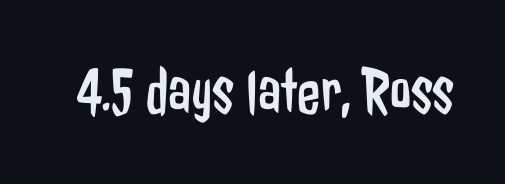
Q: Is the text bold? A: No.
Q: Is the text italic (slanted)? A: No, it is upright.
Q: Is the typeface a serif or a sans-serif typeface? A: Sans-serif.
Q: Is the text underlined? A: No.
Q: Is the spacing between letters normal or unusually wide? A: Normal.
Q: Width (condensed, normal, or wide)? A: Condensed.
Q: Stroke contrast? A: Low.
Q: x-height? A: Medium.
Q: Monospaced? A: No.
